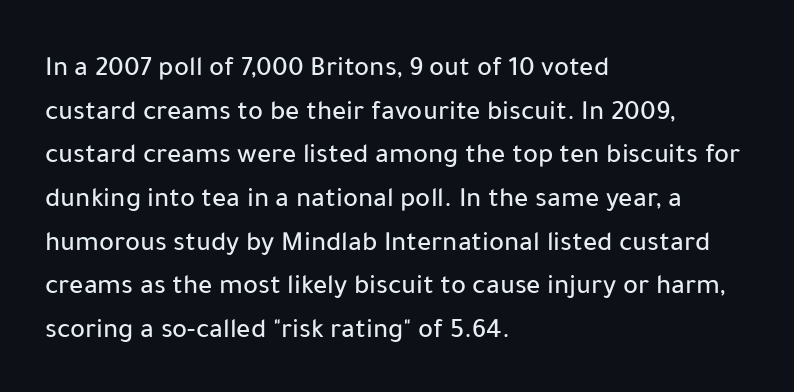
The image shows 28 px sans-serif type, upright; set left-aligned, normal line spacing (1.56x), normal letter spacing, not underlined; low stroke contrast and a medium x-height.
